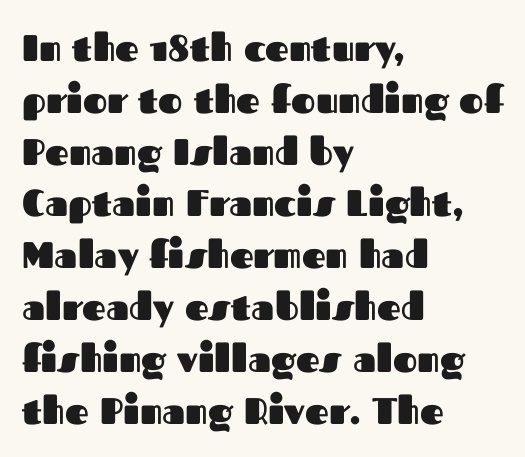
{"serif": "no", "italic": "no", "bold": "yes", "weight": "heavy", "width": "normal", "stroke_contrast": "medium", "x_height": "medium", "monospaced": "no", "underline": "no", "align": "left", "line_spacing": "normal", "line_spacing_ratio": 1.4, "letter_spacing": "normal", "letter_spacing_em": 0.0, "glyph_px": 37}
